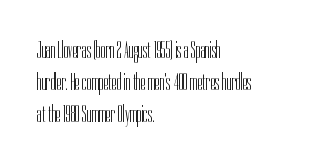
The image shows 24 px text type, upright; set left-aligned, normal line spacing (1.33x), normal letter spacing, not underlined.
